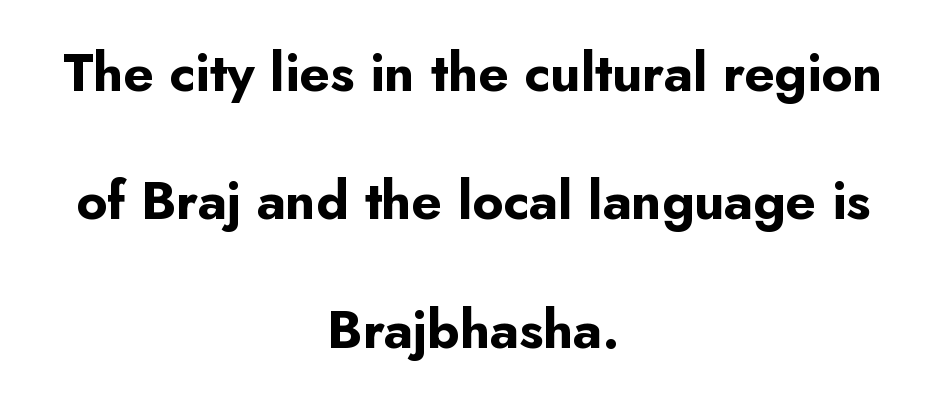
The image shows 53 px bold sans-serif type, upright; set centered, loose line spacing (2.42x), normal letter spacing, not underlined; low stroke contrast and a small x-height.
